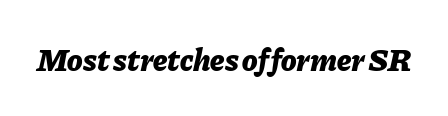
{"italic": "yes", "lean": "right", "slant_degrees": 11, "bold": "yes", "weight": "bold", "width": "normal", "stroke_contrast": "low", "x_height": "medium", "monospaced": "no", "underline": "no", "letter_spacing": "normal", "letter_spacing_em": 0.0, "glyph_px": 32}
